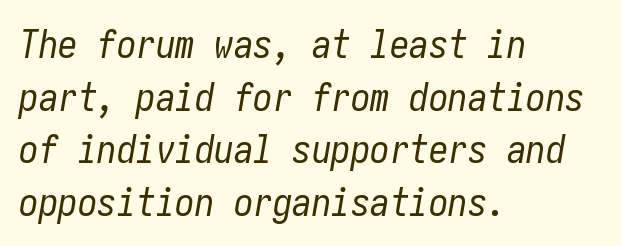
Q: Is the text bold? A: No.
Q: Is the text italic (slanted)? A: Yes, it leans right by about 10 degrees.
Q: Is the text underlined? A: No.
Q: How is the paragraph aligned? A: Left-aligned.
Q: Is the spacing between letters normal or unusually wide? A: Normal.
Q: Is the spacing between lines tight, normal or loose? A: Normal.
Q: Width (condensed, normal, or wide)? A: Condensed.
Q: Stroke contrast? A: Low.
Q: x-height? A: Medium.
